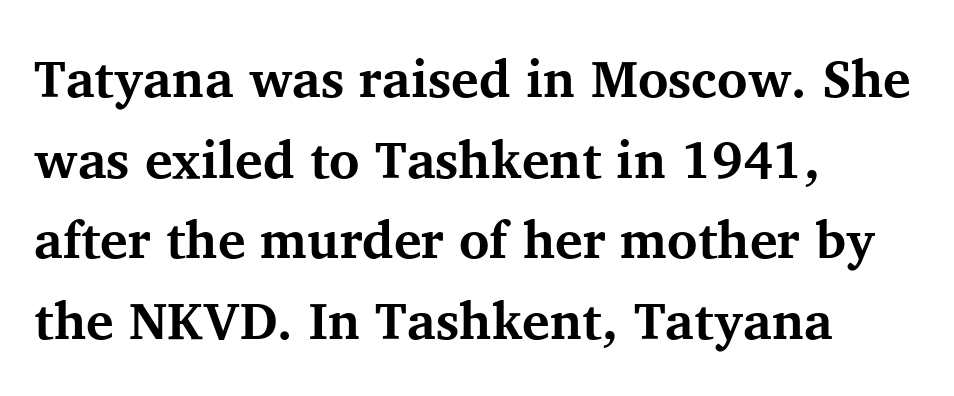
{"serif": "yes", "italic": "no", "bold": "yes", "weight": "bold", "width": "normal", "stroke_contrast": "medium", "x_height": "medium", "monospaced": "no", "underline": "no", "align": "left", "line_spacing": "normal", "line_spacing_ratio": 1.55, "letter_spacing": "normal", "letter_spacing_em": 0.0, "glyph_px": 52}
